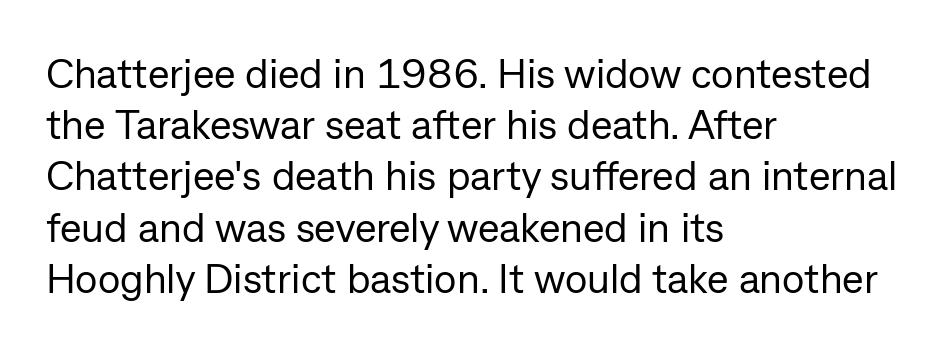
Q: Is the text bold? A: No.
Q: Is the text italic (slanted)? A: No, it is upright.
Q: Is the typeface a serif or a sans-serif typeface? A: Sans-serif.
Q: Is the text underlined? A: No.
Q: How is the paragraph aligned? A: Left-aligned.
Q: Is the spacing between letters normal or unusually wide? A: Normal.
Q: Is the spacing between lines tight, normal or loose? A: Normal.
Q: Width (condensed, normal, or wide)? A: Normal.
Q: Stroke contrast? A: Low.
Q: x-height? A: Medium.
Q: Monospaced? A: No.
